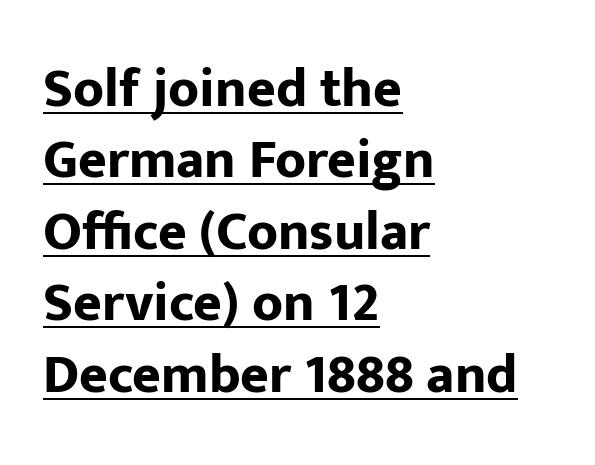
The letters stand straight up with perfectly vertical stems. Spacing between characters is what you'd get straight out of the box. Decoration check: the copy is underlined. Line spacing here is normal. Varying glyph widths throughout — classic text-font behaviour.
